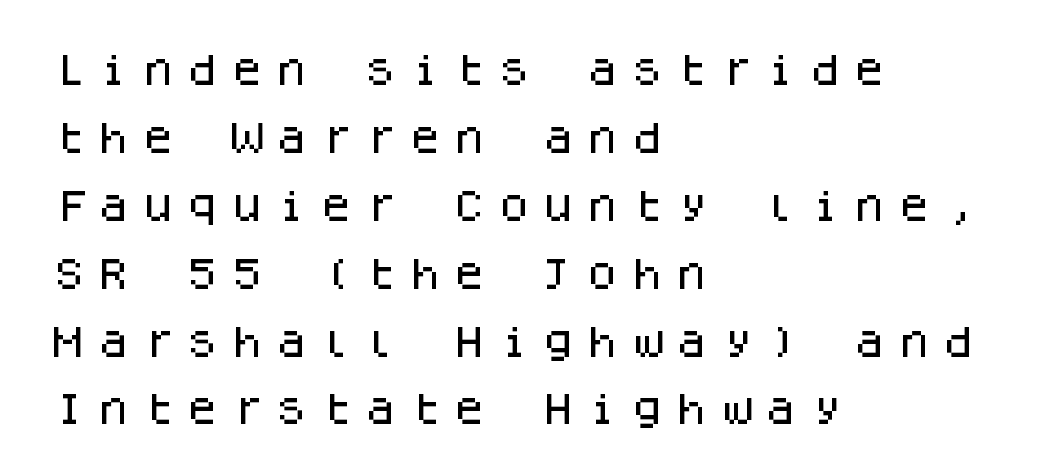
It's the straight-up-and-down kind of type. This sample uses a sans-serif face. The tracking jumps out immediately: characters are airy and widely separated. Does the copy run flush right? No — it runs flush left. Decoration check: the copy has no underline. These lines are rendered in a fixed-pitch font.
